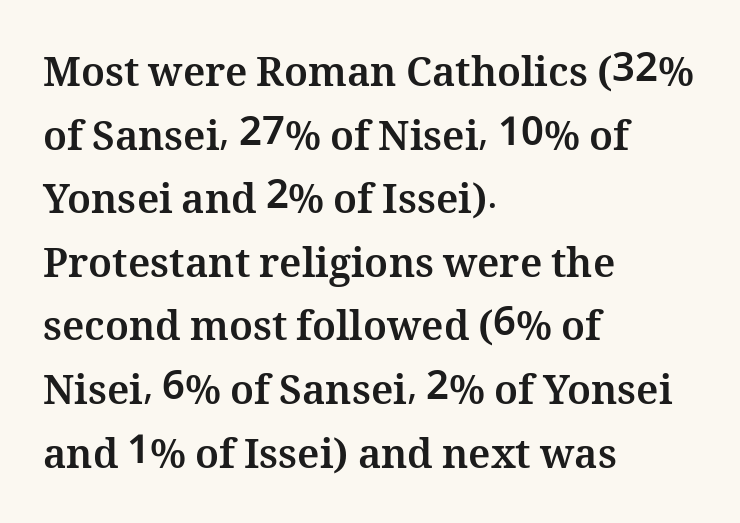
Each new line begins a customary step beneath the previous one. Looks like regular typesetting: each glyph gets only the width it needs. Typesetter's note: full bold, strokes at maximum text heaviness. Glance below the letters and you will spot only blank space. Ascenders rise straight up at ninety degrees. This rendering uses left alignment, leaving the right contour irregular.
